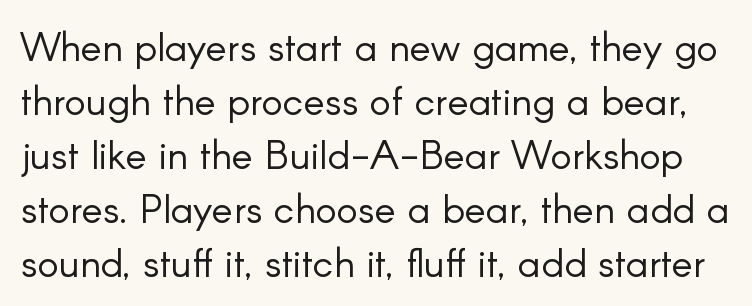
The image shows 40 px light sans-serif type, upright; set normal line spacing (1.35x), normal letter spacing, not underlined; low stroke contrast and a small x-height.
